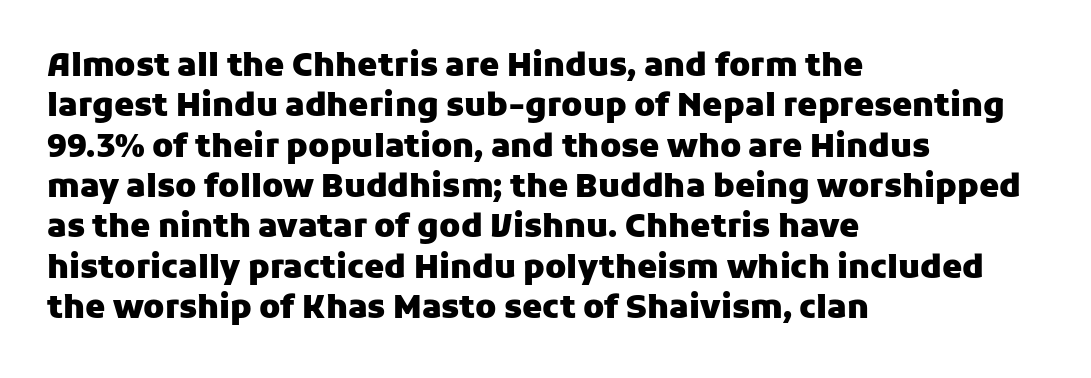
{"serif": "no", "italic": "no", "bold": "yes", "weight": "heavy", "width": "normal", "stroke_contrast": "low", "x_height": "medium", "monospaced": "no", "underline": "no", "align": "left", "line_spacing": "normal", "line_spacing_ratio": 1.26, "letter_spacing": "normal", "letter_spacing_em": 0.0, "glyph_px": 32}
